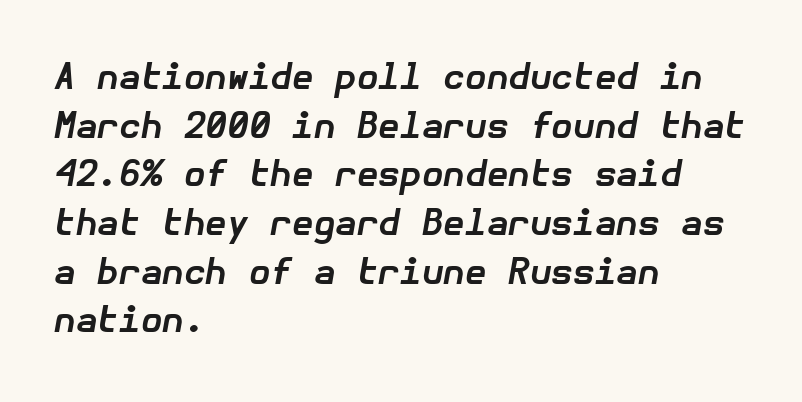
Heft: maximum for text — a bold. In terms of letterspacing, this is plain default setting. The block of text has a typical density, with ordinary space between rows. Does the copy run flush right? No — it runs flush left. Italic? Definitely — the glyphs are oblique.
